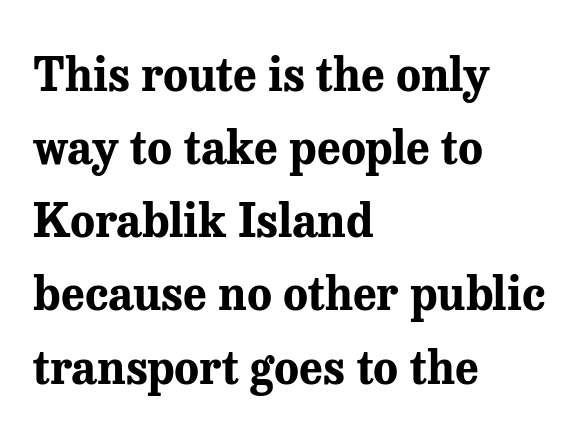
{"serif": "yes", "italic": "no", "bold": "yes", "weight": "bold", "width": "normal", "stroke_contrast": "medium", "x_height": "medium", "monospaced": "no", "underline": "no", "align": "left", "line_spacing": "normal", "line_spacing_ratio": 1.59, "letter_spacing": "normal", "letter_spacing_em": 0.0, "glyph_px": 46}
